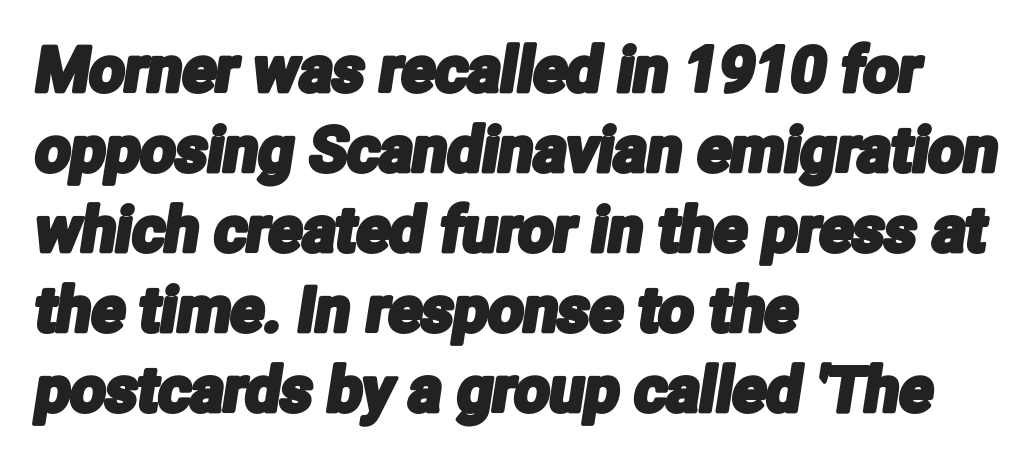
Q: Is the typeface a serif or a sans-serif typeface? A: Sans-serif.
Q: Is the text underlined? A: No.
Q: How is the paragraph aligned? A: Left-aligned.
Q: Is the spacing between letters normal or unusually wide? A: Normal.
Q: Is the spacing between lines tight, normal or loose? A: Normal.
Q: Width (condensed, normal, or wide)? A: Condensed.
Q: Stroke contrast? A: Low.
Q: x-height? A: Medium.
Q: Monospaced? A: No.
